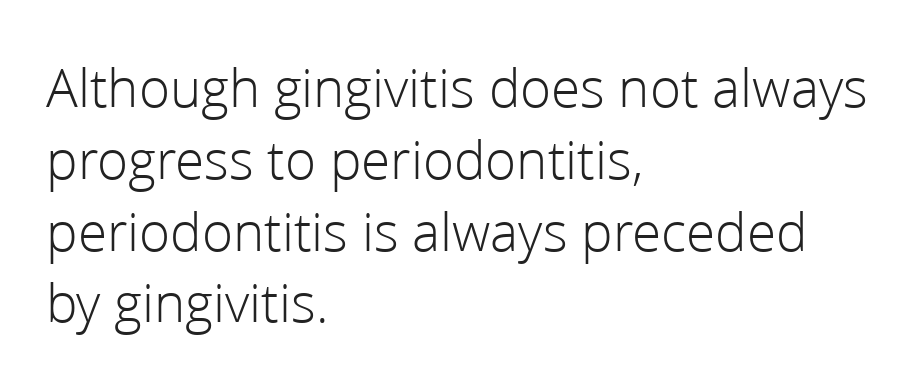
The image shows 57 px light sans-serif type, upright; set left-aligned, normal line spacing (1.26x), normal letter spacing, not underlined; low stroke contrast and a medium x-height.
